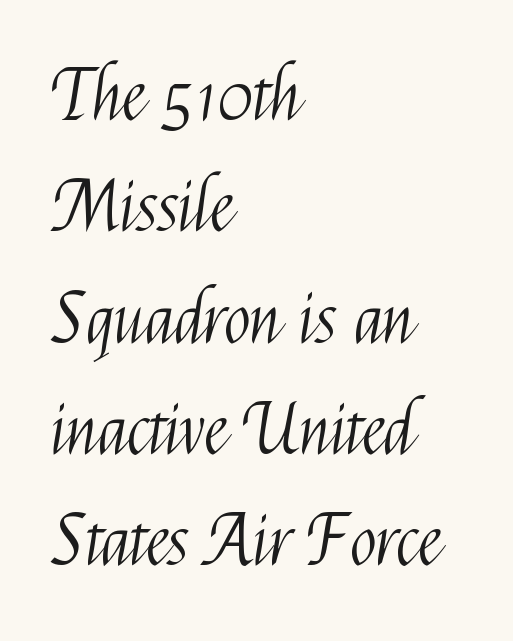
{"serif": "no", "bold": "no", "weight": "light", "width": "condensed", "stroke_contrast": "medium", "x_height": "medium", "monospaced": "no", "underline": "no", "align": "left", "line_spacing": "normal", "line_spacing_ratio": 1.59, "letter_spacing": "normal", "letter_spacing_em": 0.0, "glyph_px": 70}
